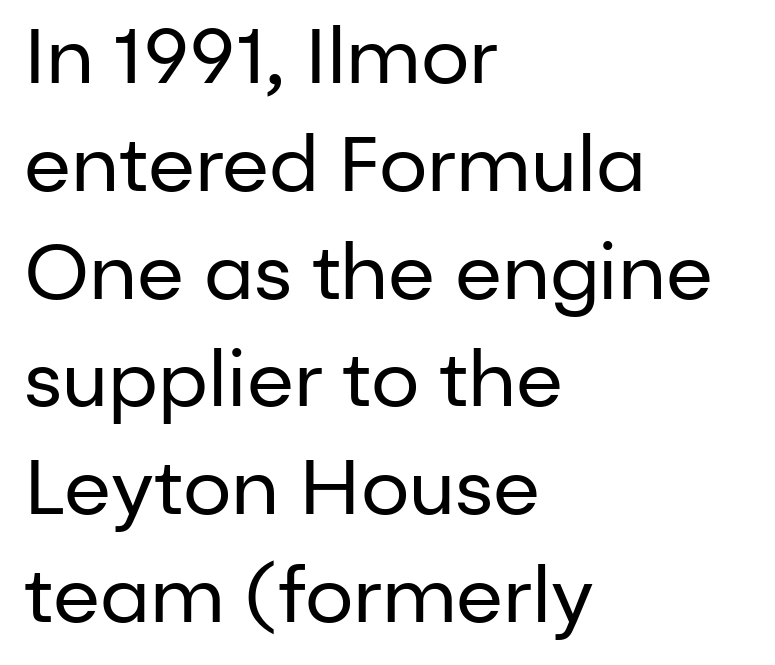
If you drew a ruler down the left edge, every line would touch it. When letters stand straight like this, we call the style roman or upright. This is sans-serif lettering, the kind often seen on screens and signage. The passage shown is typed in a proportional face where columns would drift.
